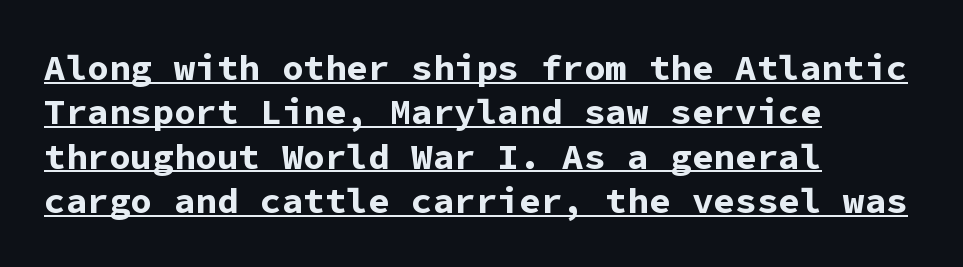
These lines keep a tight, regular rhythm from letter to letter. To sum up the face: it is a sans, with no serifs. What decoration does the sample have? An underline. Line beginnings align vertically; line endings do not. Strong, thick strokes mark this as bold type.
